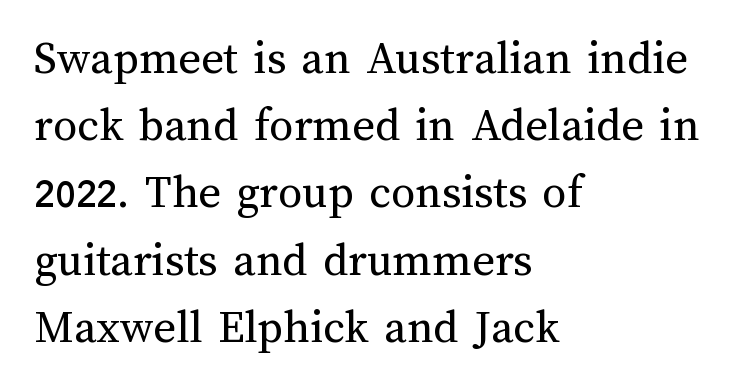
The tracking reads as untouched default to a designer's eye. The rendering uses natural spacing where letterforms have individual widths. The space between consecutive lines is moderate. The strokes carry an ordinary text weight at most. Type without underlining.
